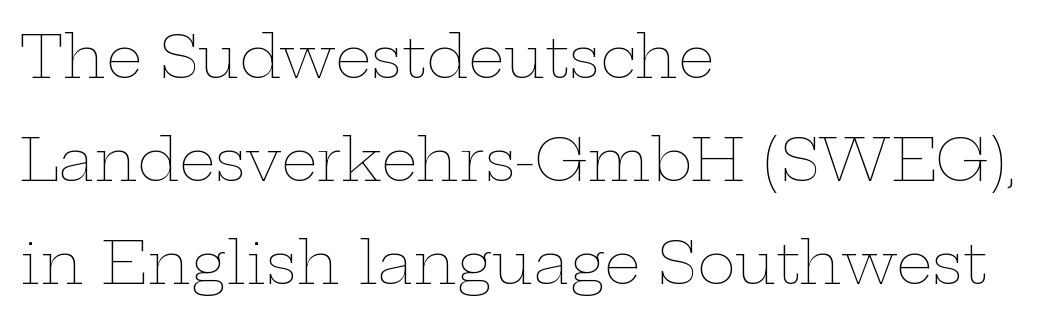
Q: Is the text bold? A: No.
Q: Is the text italic (slanted)? A: No, it is upright.
Q: Is the text underlined? A: No.
Q: How is the paragraph aligned? A: Left-aligned.
Q: Is the spacing between letters normal or unusually wide? A: Normal.
Q: Width (condensed, normal, or wide)? A: Wide.
Q: Stroke contrast? A: Low.
Q: x-height? A: Medium.
Q: Monospaced? A: No.
